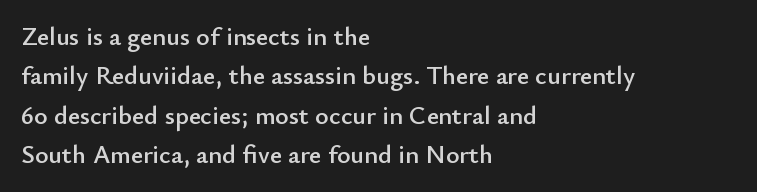
This rendering features lettering with no underline. Every row of glyphs begins at an identical x-position on the left. The leading is moderate, giving the passage an even texture. When letters stand straight like this, we call the style roman or upright.
